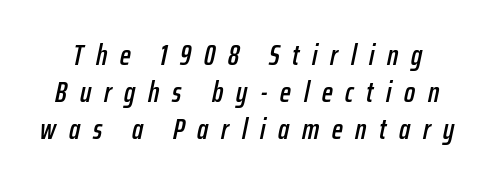
Q: Is the text italic (slanted)? A: Yes, it leans right by about 12 degrees.
Q: Is the text underlined? A: No.
Q: Is the spacing between letters normal or unusually wide? A: Unusually wide.
Q: Is the spacing between lines tight, normal or loose? A: Normal.
Q: Width (condensed, normal, or wide)? A: Condensed.
Q: Stroke contrast? A: Low.
Q: x-height? A: Medium.
Q: Monospaced? A: No.
